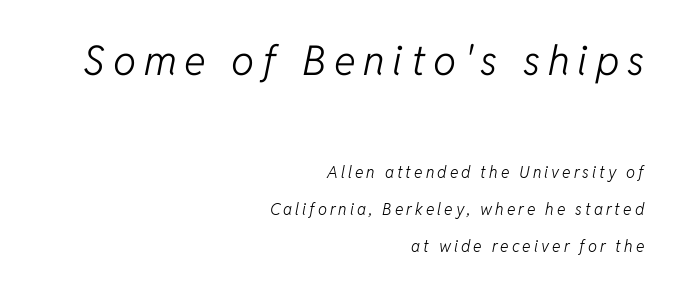
The image shows 41 px light type, italic (leaning right); set right-aligned, loose line spacing (2.32x), not underlined; the first (top) block is 2.56x larger; low stroke contrast and a medium x-height.
